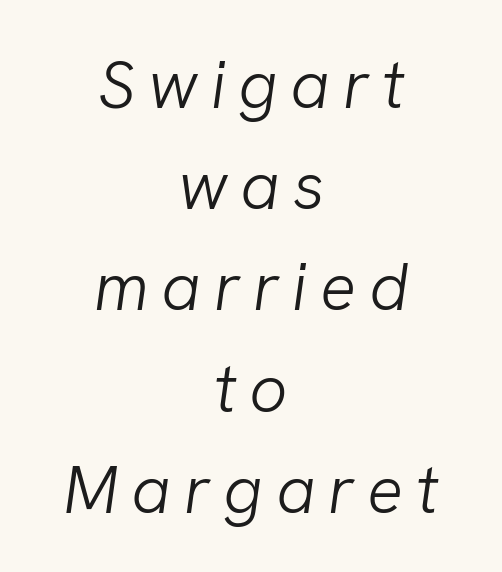
The image shows 67 px light type, italic (leaning right); set centered, normal line spacing (1.51x), not underlined; low stroke contrast and a medium x-height.
